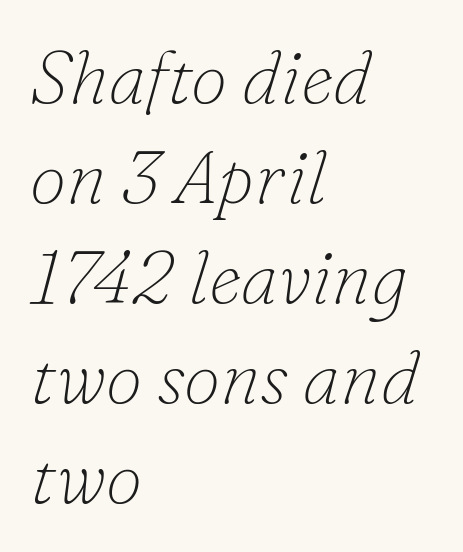
Q: Is the text bold? A: No.
Q: Is the text italic (slanted)? A: Yes, it leans right by about 16 degrees.
Q: Is the typeface a serif or a sans-serif typeface? A: Serif.
Q: Is the text underlined? A: No.
Q: How is the paragraph aligned? A: Left-aligned.
Q: Is the spacing between letters normal or unusually wide? A: Normal.
Q: Is the spacing between lines tight, normal or loose? A: Normal.
Q: Width (condensed, normal, or wide)? A: Normal.
Q: Stroke contrast? A: Low.
Q: x-height? A: Small.
Q: Monospaced? A: No.
